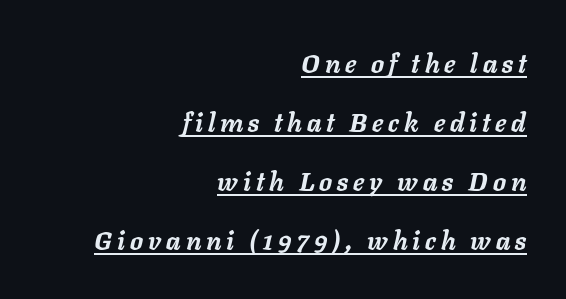
These lines are set flush right with a ragged left edge. The letters are slanted; this is an italic face. The vertical gap from one line to the next is large. Pretty heavy lettering here — definitely bold. The specimen includes a rule beneath the text block's lines.
